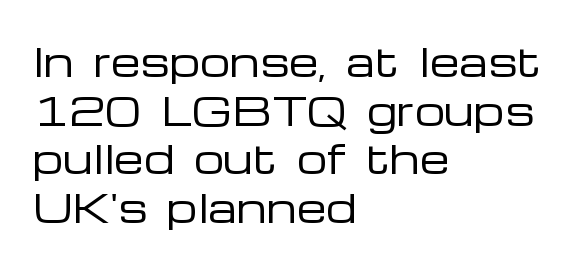
The passage shown is typed in a proportional face where columns would drift. Plain, unruled lines of type. Grotesque or geometric, the face here clearly has no serifs. The characters are drawn with everyday or finer stroke widths.
